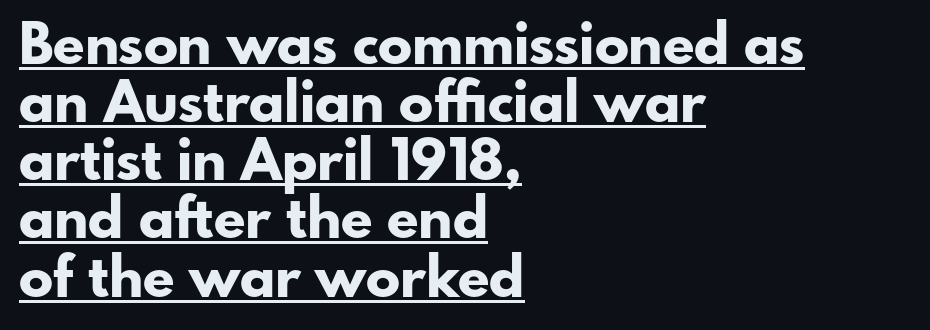
Q: Is the text bold? A: Yes.
Q: Is the text italic (slanted)? A: No, it is upright.
Q: Is the typeface a serif or a sans-serif typeface? A: Sans-serif.
Q: Is the text underlined? A: Yes.
Q: How is the paragraph aligned? A: Left-aligned.
Q: Is the spacing between letters normal or unusually wide? A: Normal.
Q: Is the spacing between lines tight, normal or loose? A: Tight.
Q: Width (condensed, normal, or wide)? A: Normal.
Q: Stroke contrast? A: Low.
Q: x-height? A: Small.
Q: Monospaced? A: No.
